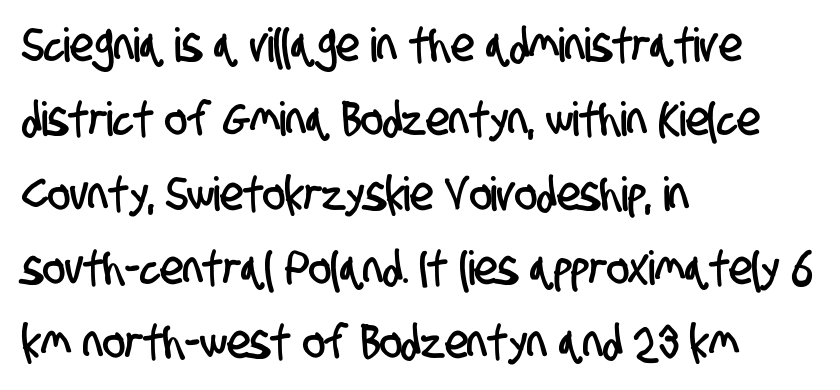
Spacing verdict: proportional, widths tailored to each character. The letters sit at their default tracking, neither squeezed nor spread. Each letter's strokes conclude bluntly, with no projecting serifs. Alignment: flush left.
